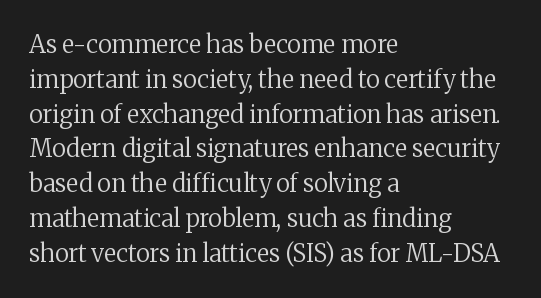
Summary of weight: not heavy and not bold. The passage shown stacks its lines at a standard gap. Upright lettering throughout. Tracking value appears to be zero — textbook default spacing.
